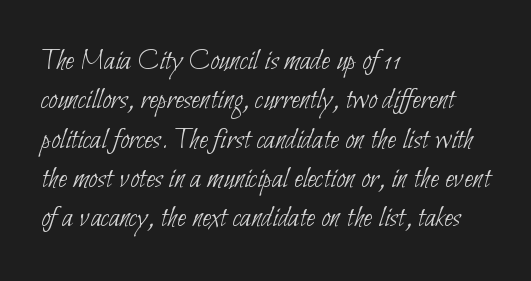
The words here are not underlined. Look at the tracking — it's just the regular setting, nothing added. The glyphs in this specimen are sans serif. The letters look calm and open, with moderate or lighter stems. Notice how the passage keeps a crisp vertical edge on the left only.
